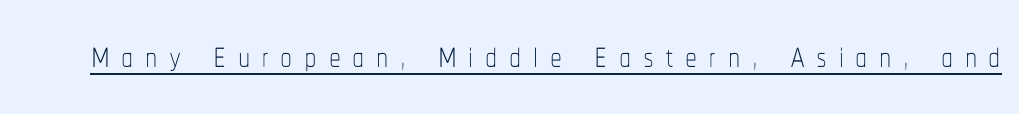
This sample has the flowing, uneven cadence of proportional lettering. What decoration does the sample have? An underline. Vertical strokes here are truly vertical. Students, note that the glyphs here are deliberately spaced far apart.
